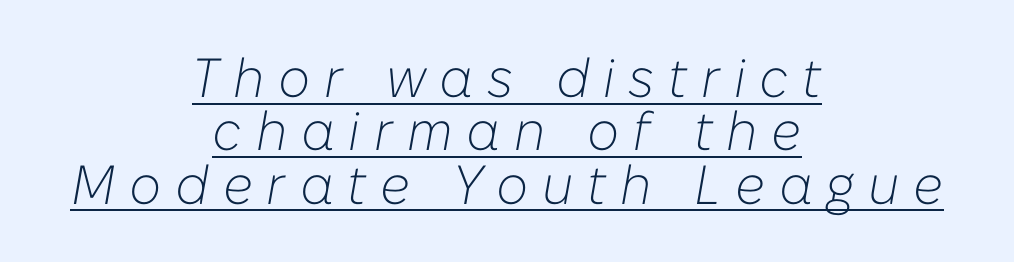
{"italic": "yes", "lean": "right", "slant_degrees": 10, "bold": "no", "weight": "light", "width": "normal", "stroke_contrast": "low", "x_height": "medium", "monospaced": "no", "underline": "yes", "align": "center", "line_spacing": "tight", "line_spacing_ratio": 0.97, "letter_spacing": "wide", "letter_spacing_em": 0.25, "glyph_px": 55}
